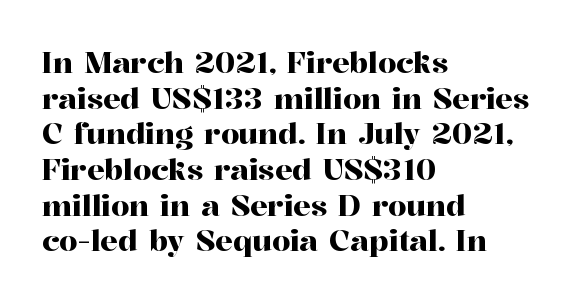
Q: Is the text italic (slanted)? A: No, it is upright.
Q: Is the typeface a serif or a sans-serif typeface? A: Serif.
Q: Is the text underlined? A: No.
Q: How is the paragraph aligned? A: Left-aligned.
Q: Is the spacing between letters normal or unusually wide? A: Normal.
Q: Width (condensed, normal, or wide)? A: Normal.
Q: Stroke contrast? A: High.
Q: x-height? A: Medium.
Q: Monospaced? A: No.
